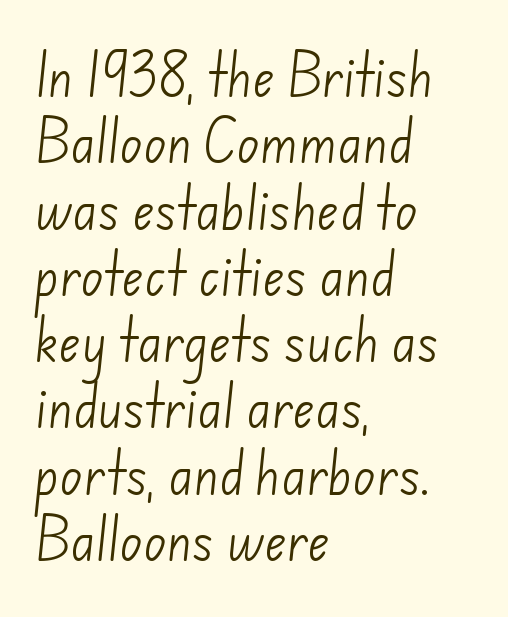
The image shows 47 px light sans-serif type; set left-aligned, normal line spacing (1.41x), normal letter spacing, not underlined; low stroke contrast and a small x-height.
